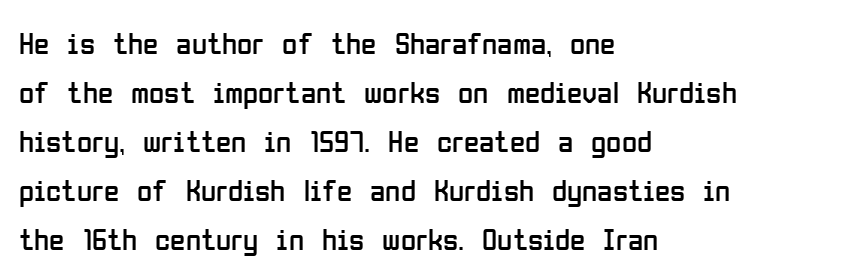
The image shows 31 px regular-weight, condensed sans-serif type, upright; set left-aligned, normal line spacing (1.58x), normal letter spacing, not underlined; low stroke contrast and a medium x-height.
